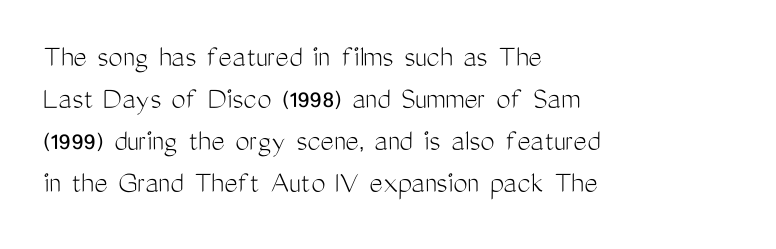
{"serif": "no", "italic": "no", "bold": "no", "weight": "light", "width": "condensed", "stroke_contrast": "medium", "x_height": "medium", "monospaced": "no", "underline": "no", "align": "left", "line_spacing": "normal", "line_spacing_ratio": 1.31, "letter_spacing": "normal", "letter_spacing_em": 0.0, "glyph_px": 32}
